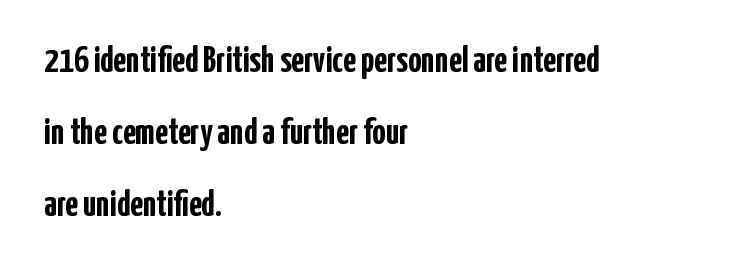
Visually the block forms a straight wall on the left and a jagged coastline on the right. You can tell from the bare stems that sans-serif type was used. You could call the tracking neutral — neither tight nor loose. Looks like regular typesetting: each glyph gets only the width it needs. In terms of weight, the rendering is a true, heavy bold.
